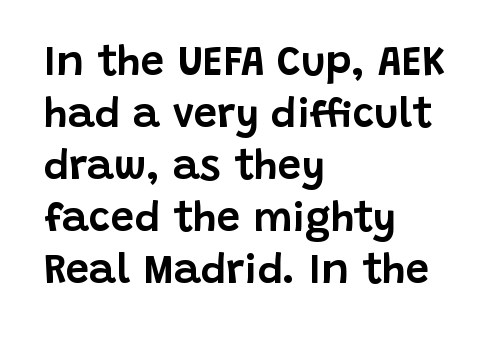
Unlike a traditional serif, this face leaves its strokes unadorned. Nope, not italic — everything's standing straight. Beneath every word, the page is bare. A typesetter would call this proportional, since set widths differ per character. Tracking here is standard; glyphs follow each other at the usual distance.
